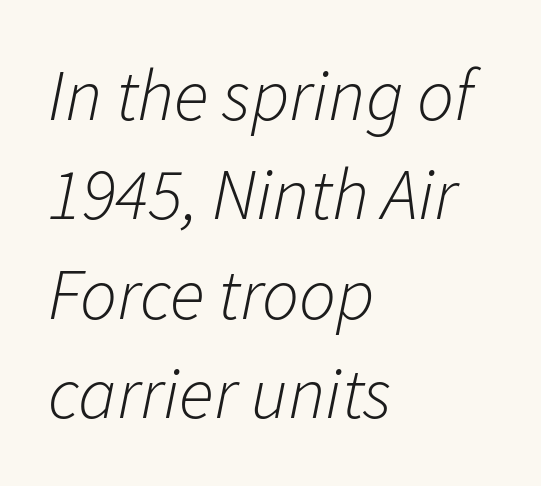
Posture: slanted. Stroke mass is kept to a normal reading level or below. A student would call this left alignment; a typographer would say flush left, rag right. Just letters on the line, the space beneath them empty. Does extra space separate the letters? No, they use regular spacing.
